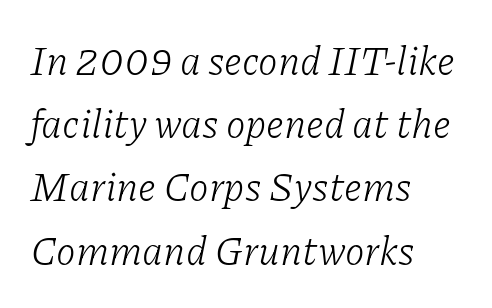
The image shows 40 px light serif type, italic (leaning right); set left-aligned, normal line spacing (1.58x), normal letter spacing, not underlined; low stroke contrast and a medium x-height.
